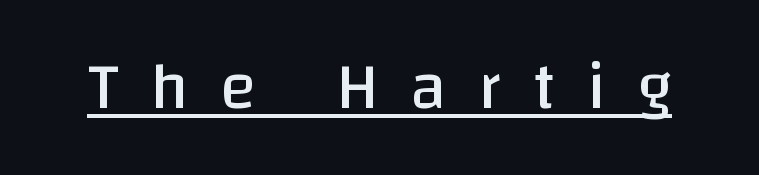
To sum up the face: it is a sans, with no serifs. The passage shown is not bold in any degree. The letters advance in unequal steps, a hallmark of proportional type. Compared with typical body copy, the letter spacing here is much looser. Descenders here cross a horizontal rule under the line. You can tell it's not italic because the verticals are truly vertical.
